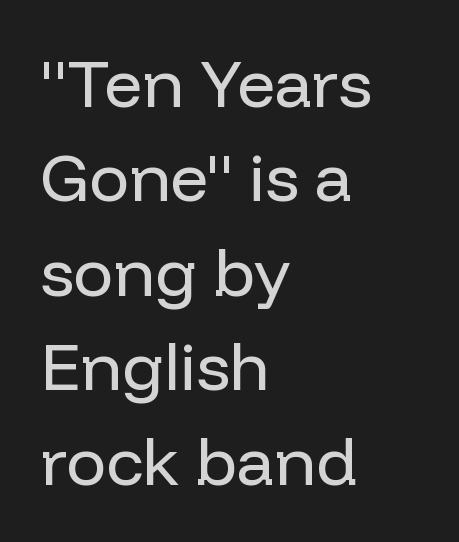
The image shows 67 px regular-weight sans-serif type, upright; set left-aligned, normal line spacing (1.41x), normal letter spacing, not underlined; low stroke contrast and a medium x-height.
